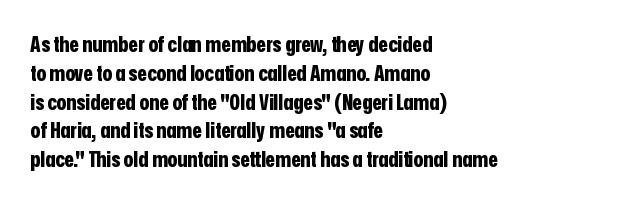
The rows are spaced the way most documents space them. Its strokes are broad and dark, the hallmark of bold type. Posture: upright roman. A bare baseline throughout the passage.
